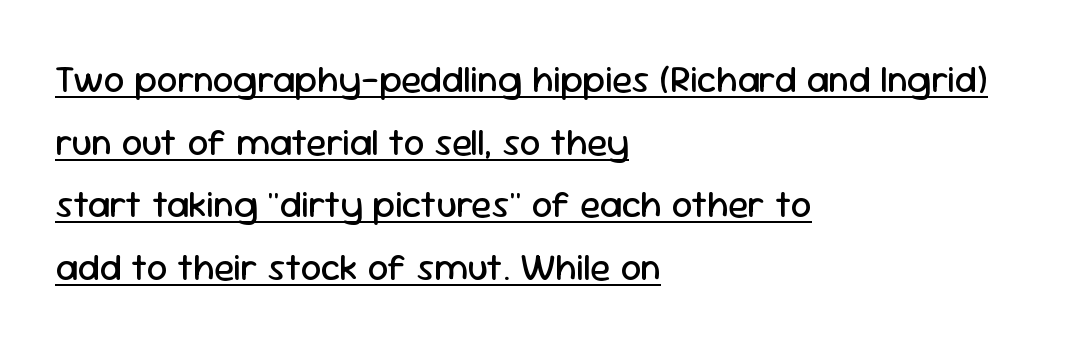
Q: Is the text bold? A: No.
Q: Is the text italic (slanted)? A: No, it is upright.
Q: Is the typeface a serif or a sans-serif typeface? A: Sans-serif.
Q: Is the text underlined? A: Yes.
Q: How is the paragraph aligned? A: Left-aligned.
Q: Is the spacing between letters normal or unusually wide? A: Normal.
Q: Is the spacing between lines tight, normal or loose? A: Normal.
Q: Width (condensed, normal, or wide)? A: Normal.
Q: Stroke contrast? A: Low.
Q: x-height? A: Medium.
Q: Monospaced? A: No.
